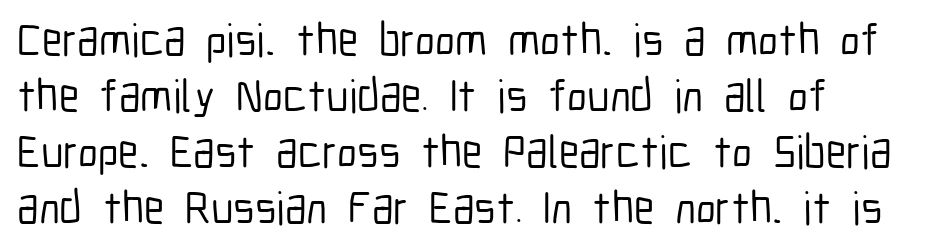
The image shows 46 px condensed sans-serif type, upright; set left-aligned, line spacing 1.22x, normal letter spacing, not underlined; low stroke contrast and a medium x-height.
